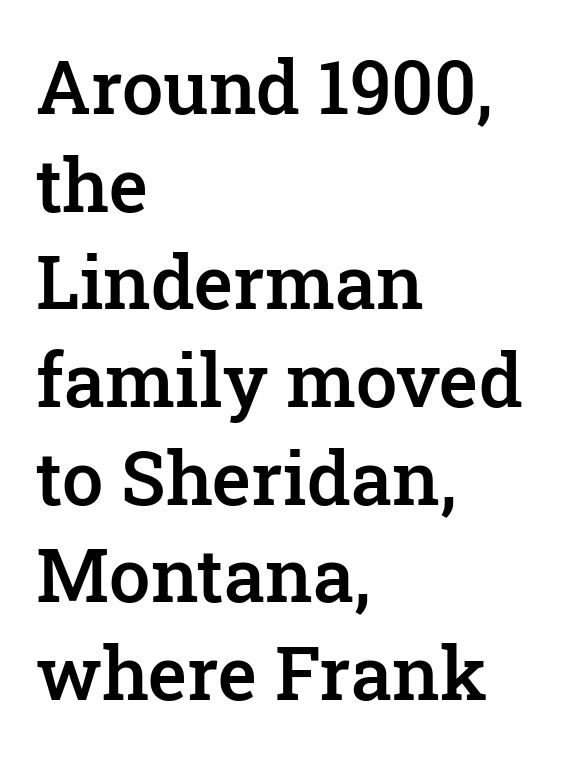
Notice how the stems are strictly vertical — no italics here. All the whitespace from short lines collects on the right. How would I describe the line gaps? Plain and ordinary. In terms of weight, the rendering is demibold, just under bold. Type style note: has serifs.
